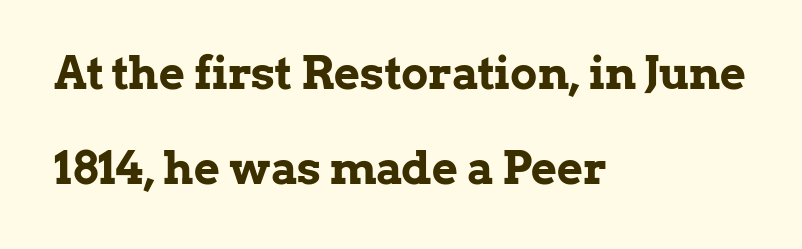
Observe the serifs anchoring each vertical stroke in this sample. Looks like regular typesetting: each glyph gets only the width it needs. Vertical strokes here are truly vertical. The horizontal fit of the characters is conventional and even.
